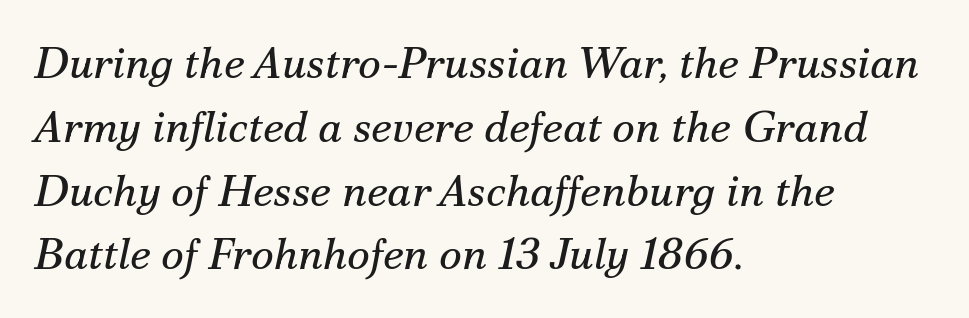
{"serif": "yes", "italic": "yes", "lean": "right", "slant_degrees": 12, "bold": "no", "weight": "regular", "width": "normal", "stroke_contrast": "medium", "x_height": "small", "monospaced": "no", "underline": "no", "align": "left", "line_spacing": "normal", "line_spacing_ratio": 1.45, "letter_spacing": "normal", "letter_spacing_em": 0.0, "glyph_px": 44}
